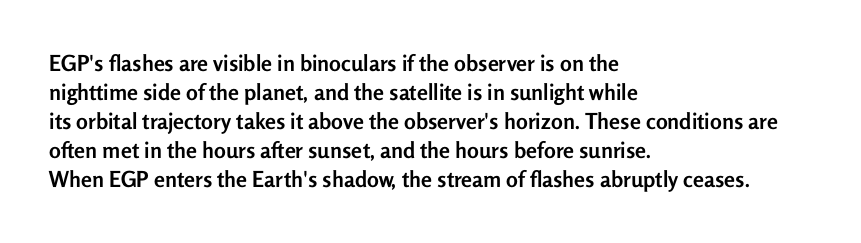
I'd describe the lettering as bold — thick and assertive. Line starts are locked; line ends wander. Nope, not italic — everything's standing straight. Only glyphs here, with clear space below each row.
